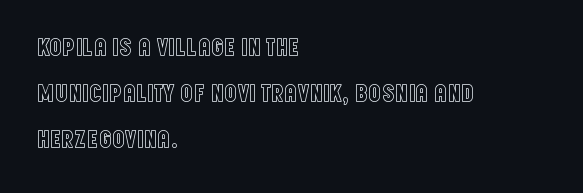
The image shows 25 px text type, upright; set left-aligned, line spacing 1.85x, normal letter spacing, not underlined.
